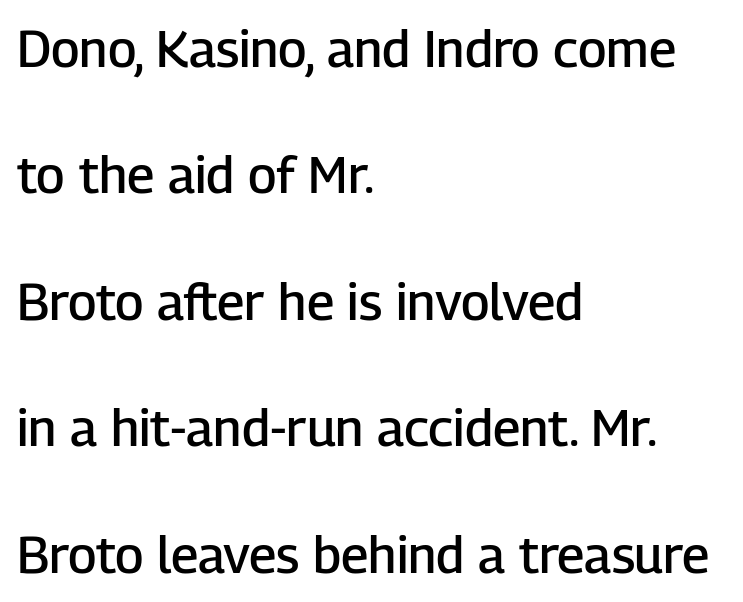
Q: Is the text bold? A: Semi-bold.
Q: Is the text italic (slanted)? A: No, it is upright.
Q: Is the typeface a serif or a sans-serif typeface? A: Sans-serif.
Q: Is the text underlined? A: No.
Q: How is the paragraph aligned? A: Left-aligned.
Q: Is the spacing between letters normal or unusually wide? A: Normal.
Q: Is the spacing between lines tight, normal or loose? A: Loose.
Q: Width (condensed, normal, or wide)? A: Normal.
Q: Stroke contrast? A: Low.
Q: x-height? A: Medium.
Q: Monospaced? A: No.
